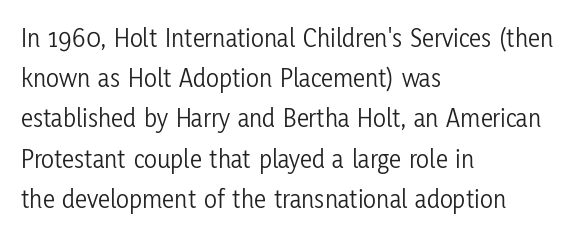
The image shows 27 px text type, upright; set left-aligned, normal line spacing (1.49x), normal letter spacing, not underlined.
